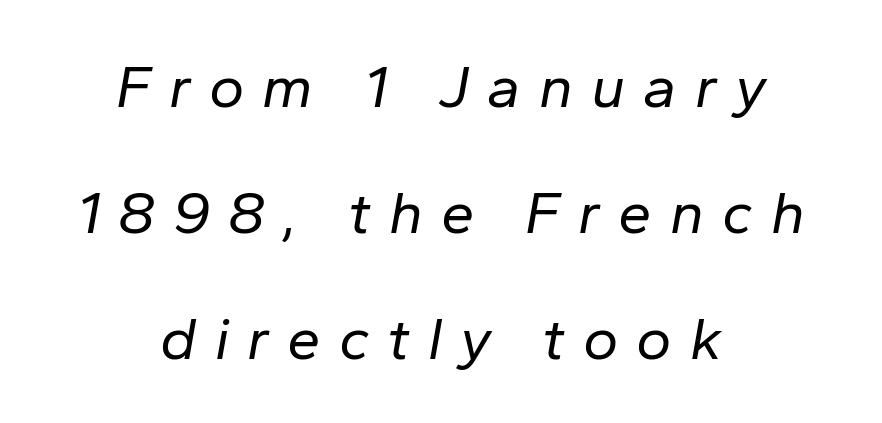
The image shows 60 px regular-weight type, italic (leaning right); set centered, loose line spacing (2.1x), unusually wide letter spacing (+0.3 em), not underlined; low stroke contrast and a medium x-height.
